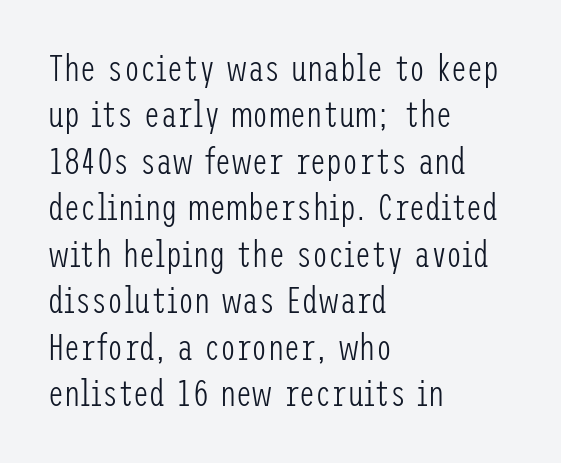
The image shows 36 px light, condensed sans-serif type, upright; set left-aligned, normal line spacing (1.29x), normal letter spacing, not underlined; low stroke contrast and a medium x-height.
